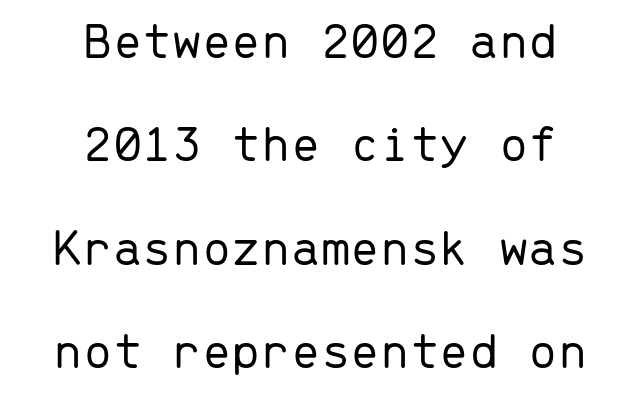
Q: Is the text bold? A: No.
Q: Is the text italic (slanted)? A: No, it is upright.
Q: Is the typeface a serif or a sans-serif typeface? A: Sans-serif.
Q: Is the text underlined? A: No.
Q: How is the paragraph aligned? A: Centered.
Q: Is the spacing between letters normal or unusually wide? A: Normal.
Q: Is the spacing between lines tight, normal or loose? A: Loose.
Q: Width (condensed, normal, or wide)? A: Normal.
Q: Stroke contrast? A: Low.
Q: x-height? A: Medium.
Q: Monospaced? A: Yes.
